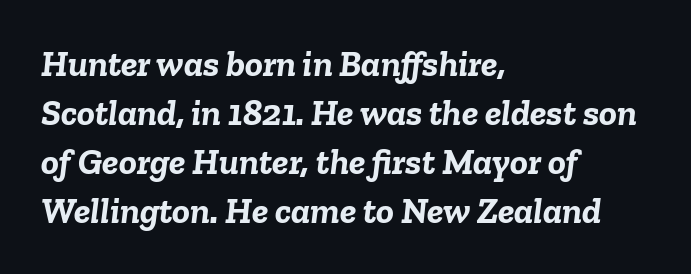
Q: Is the text bold? A: Yes.
Q: Is the text italic (slanted)? A: Yes, it leans right by about 6 degrees.
Q: Is the text underlined? A: No.
Q: How is the paragraph aligned? A: Left-aligned.
Q: Is the spacing between letters normal or unusually wide? A: Normal.
Q: Is the spacing between lines tight, normal or loose? A: Normal.
Q: Width (condensed, normal, or wide)? A: Normal.
Q: Stroke contrast? A: Low.
Q: x-height? A: Medium.
Q: Monospaced? A: No.
